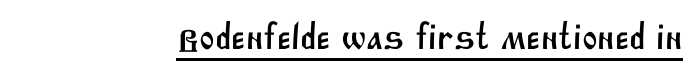
{"serif": "no", "width": "normal", "stroke_contrast": "medium", "x_height": "large", "monospaced": "no", "underline": "yes", "letter_spacing": "normal", "letter_spacing_em": 0.0, "glyph_px": 37}
